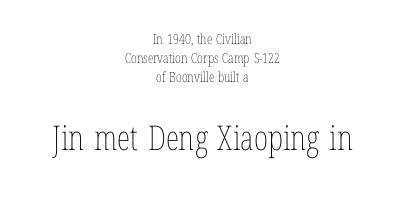
{"italic": "no", "bold": "no", "weight": "thin", "width": "condensed", "stroke_contrast": "low", "x_height": "medium", "monospaced": "no", "underline": "no", "align": "center", "line_spacing": "normal", "line_spacing_ratio": 1.36, "letter_spacing": "normal", "letter_spacing_em": 0.0, "larger_block": "second", "size_ratio": 2.43, "glyph_px": 34}
